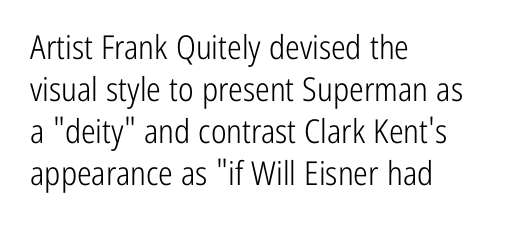
The typeface has the unassuming heft of standard copy or less. The zone under the glyphs is completely vacant. This is sans-serif lettering, the kind often seen on screens and signage. Nobody touched the tracking dial on this one. Character widths vary here, with narrow letters taking less room than wide ones.
